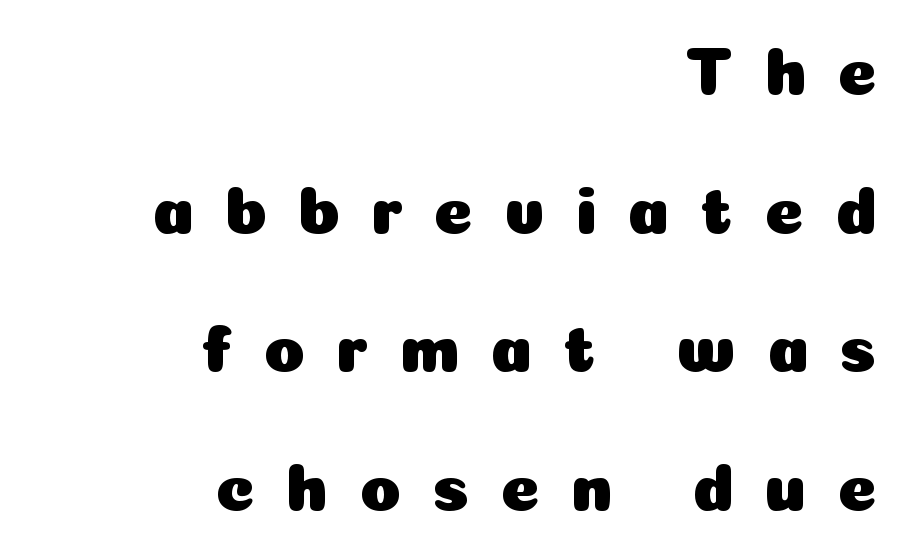
The image shows 67 px sans-serif type, upright; set right-aligned, loose line spacing (2.07x), unusually wide letter spacing (+0.46 em), not underlined; low stroke contrast and a medium x-height.
